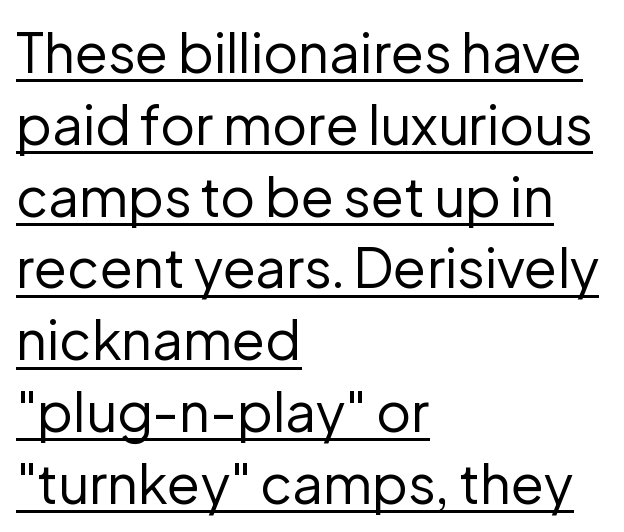
Nope, not italic — everything's standing straight. Alignment: flush left. The letterforms sit at book weight or below. You could not count columns in this text — the font is proportionally spaced.
